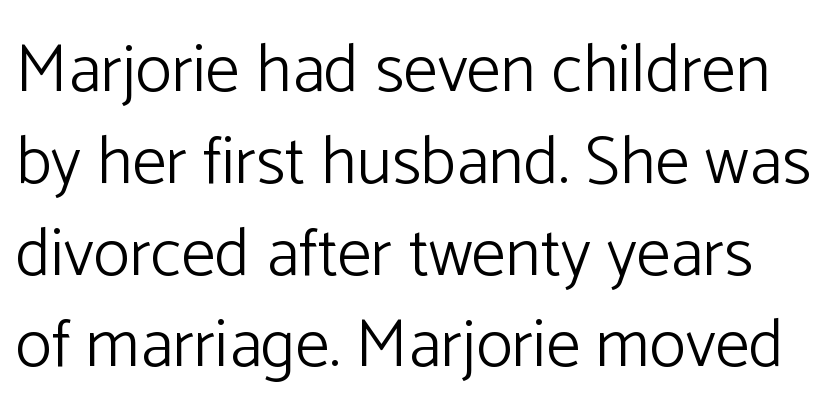
Q: Is the text bold? A: No.
Q: Is the text italic (slanted)? A: No, it is upright.
Q: Is the typeface a serif or a sans-serif typeface? A: Sans-serif.
Q: Is the text underlined? A: No.
Q: Is the spacing between letters normal or unusually wide? A: Normal.
Q: Is the spacing between lines tight, normal or loose? A: Normal.
Q: Width (condensed, normal, or wide)? A: Normal.
Q: Stroke contrast? A: Low.
Q: x-height? A: Medium.
Q: Monospaced? A: No.
